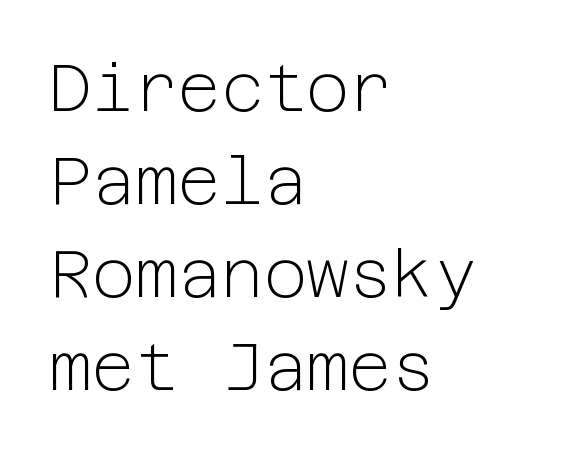
{"serif": "no", "italic": "no", "bold": "no", "weight": "light", "width": "normal", "stroke_contrast": "low", "x_height": "medium", "underline": "no", "align": "left", "line_spacing": "normal", "line_spacing_ratio": 1.41, "letter_spacing": "normal", "letter_spacing_em": 0.0, "glyph_px": 66}
